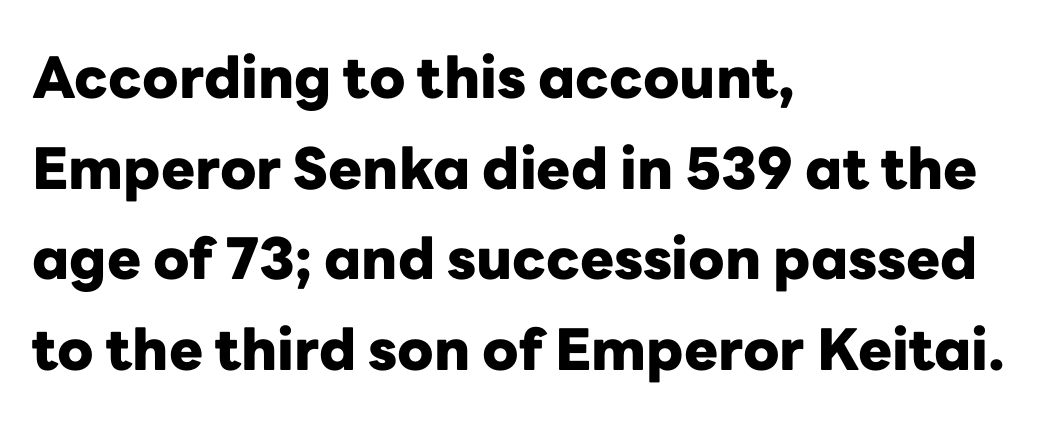
You can tell it's not italic because the verticals are truly vertical. Every letter is thick-stroked: bold, no question. The rendering uses natural spacing where letterforms have individual widths. This sample keeps an unexceptional amount of space between lines.
